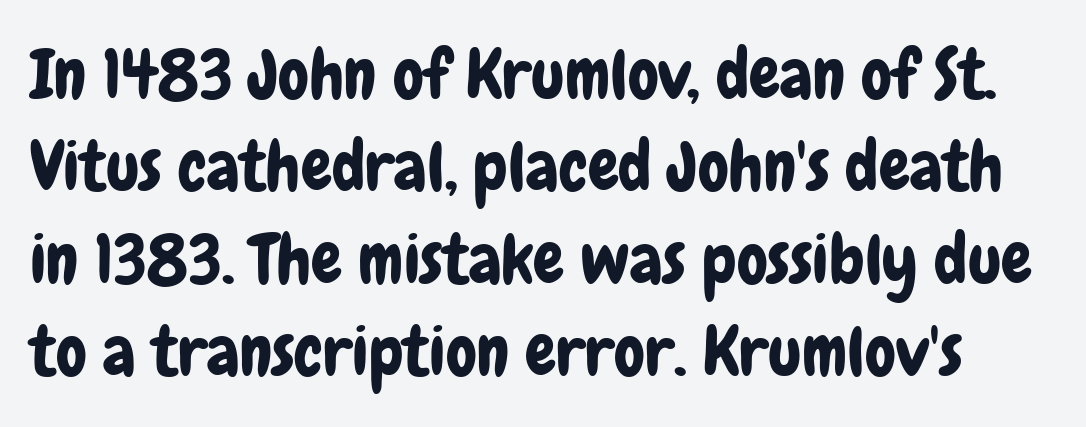
{"serif": "no", "italic": "no", "width": "condensed", "stroke_contrast": "low", "x_height": "medium", "monospaced": "no", "underline": "no", "line_spacing": "normal", "line_spacing_ratio": 1.34, "letter_spacing": "normal", "letter_spacing_em": 0.0, "glyph_px": 69}
